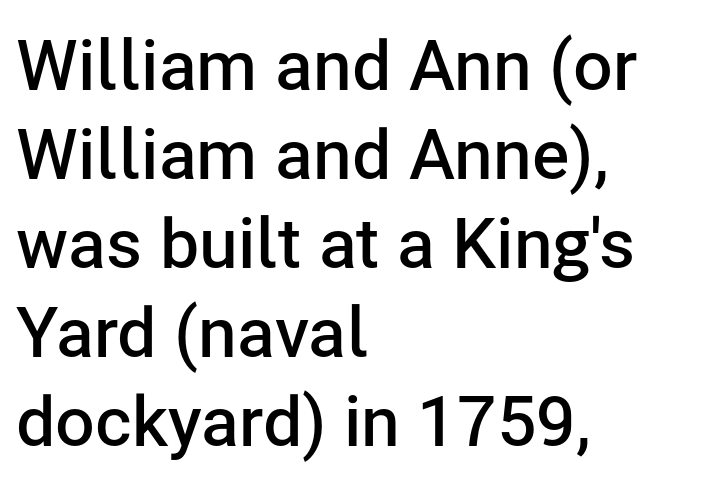
{"serif": "no", "italic": "no", "bold": "semi", "weight": "semibold", "width": "normal", "stroke_contrast": "low", "x_height": "medium", "monospaced": "no", "underline": "no", "align": "left", "line_spacing": "normal", "line_spacing_ratio": 1.27, "letter_spacing": "normal", "letter_spacing_em": 0.0, "glyph_px": 70}
